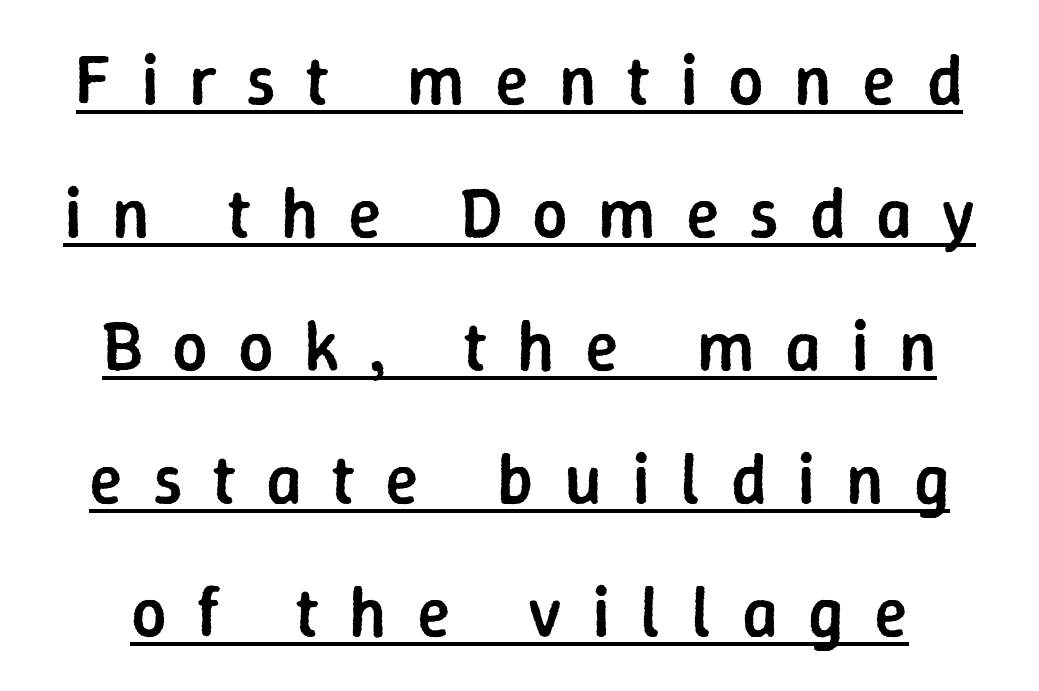
Glyph-to-glyph distance is far greater than everyday printed text. Style check: upright. Notice the wide empty band between every row — that's loose leading. Descenders here cross a horizontal rule under the line.
